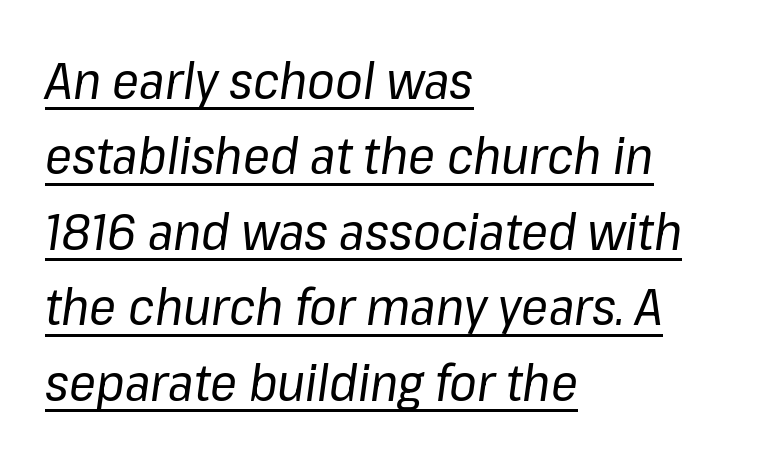
Underline: present. Students, note that the glyphs here touch the page at normal intervals. Interline gaps are of average width in this sample. The rendering uses natural spacing where letterforms have individual widths. The typography opts for an oblique posture over an upright one.
